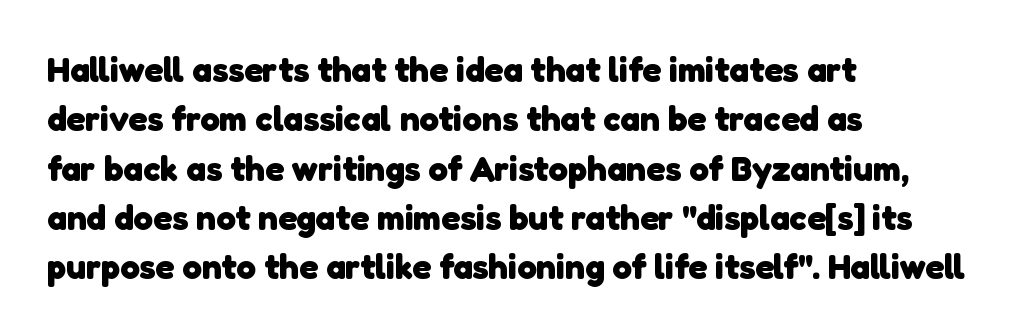
The image shows 35 px heavy sans-serif type; set left-aligned, normal line spacing (1.41x), normal letter spacing, not underlined; low stroke contrast and a medium x-height.
